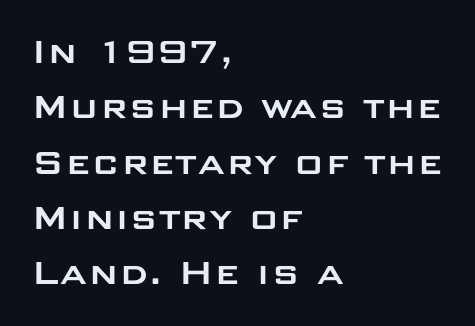
Q: Is the text italic (slanted)? A: No, it is upright.
Q: Is the typeface a serif or a sans-serif typeface? A: Sans-serif.
Q: Is the text underlined? A: No.
Q: How is the paragraph aligned? A: Left-aligned.
Q: Is the spacing between letters normal or unusually wide? A: Normal.
Q: Is the spacing between lines tight, normal or loose? A: Normal.
Q: Width (condensed, normal, or wide)? A: Wide.
Q: Stroke contrast? A: Low.
Q: x-height? A: Large.
Q: Monospaced? A: No.
